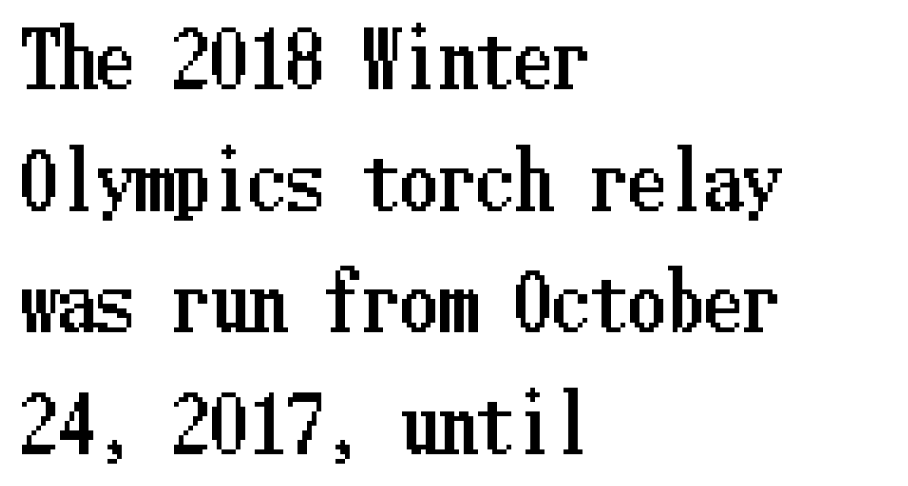
{"italic": "no", "width": "condensed", "stroke_contrast": "low", "x_height": "medium", "underline": "no", "align": "left", "line_spacing": "normal", "line_spacing_ratio": 1.6, "letter_spacing": "normal", "letter_spacing_em": 0.0, "glyph_px": 76}
